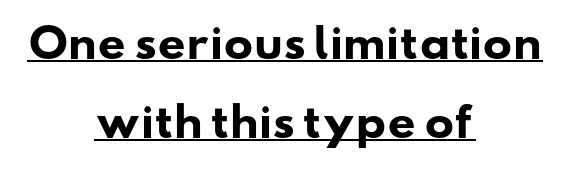
Short note: letters normally spaced. The face used here is proportionally spaced, like ordinary book or web type. What decoration does the sample have? An underline. Rows of type keep a wide berth in the vertical direction.
